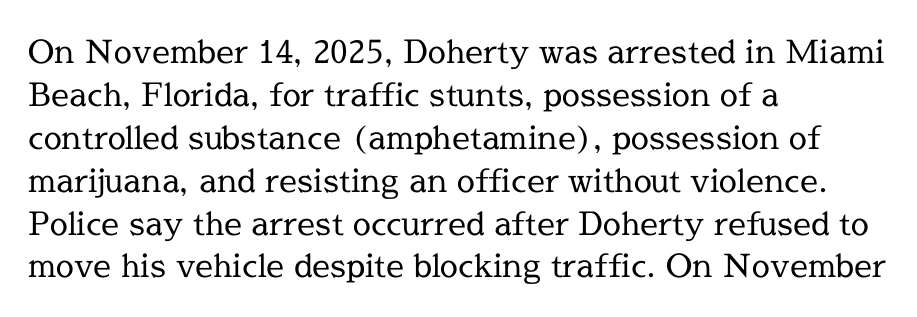
Q: Is the text bold? A: No.
Q: Is the text italic (slanted)? A: No, it is upright.
Q: Is the typeface a serif or a sans-serif typeface? A: Serif.
Q: Is the text underlined? A: No.
Q: How is the paragraph aligned? A: Left-aligned.
Q: Is the spacing between letters normal or unusually wide? A: Normal.
Q: Is the spacing between lines tight, normal or loose? A: Normal.
Q: Width (condensed, normal, or wide)? A: Normal.
Q: x-height? A: Medium.
Q: Monospaced? A: No.
